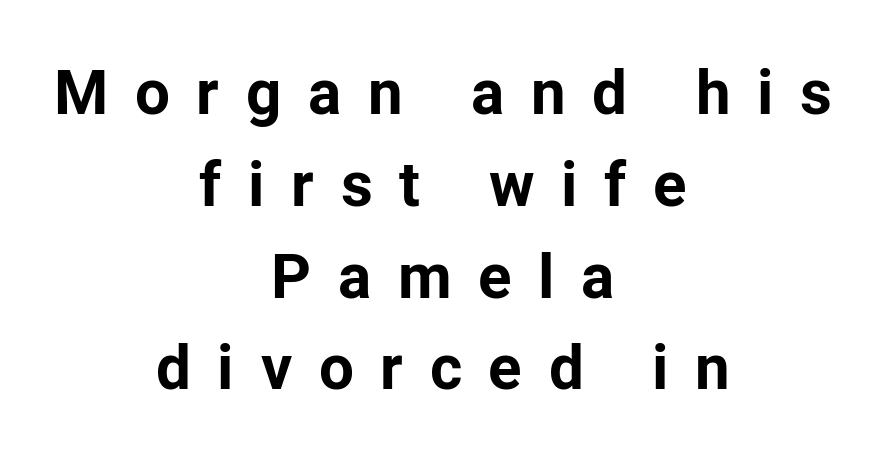
Tracking here is generous; glyphs stand well apart from one another. You could not count columns in this text — the font is proportionally spaced. This block has exactly the height ordinary leading produces. The characters display no serif detailing; their extremities are plain. Does the copy run flush right? No — it is centered line by line.
